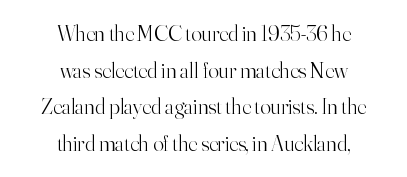
A student would call this center alignment; a typographer would say set centered. Reading down the column, the eye jumps a familiar distance to each next line. These lines were composed using upright roman letters. Check under the words: just untouched page.
